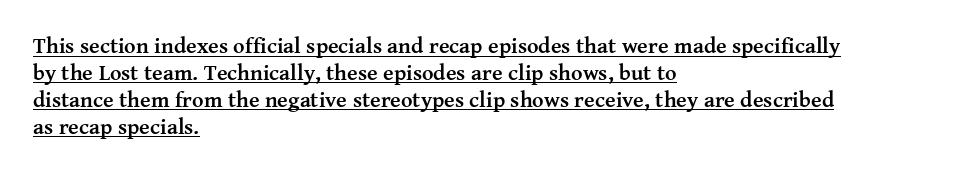
This rendering features underlined lettering. Every row of glyphs begins at an identical x-position on the left. I'd describe the lettering as bold — thick and assertive. Glyph-to-glyph distance matches everyday printed text. The lettering stays uniformly vertical, giving the passage a roman look.
